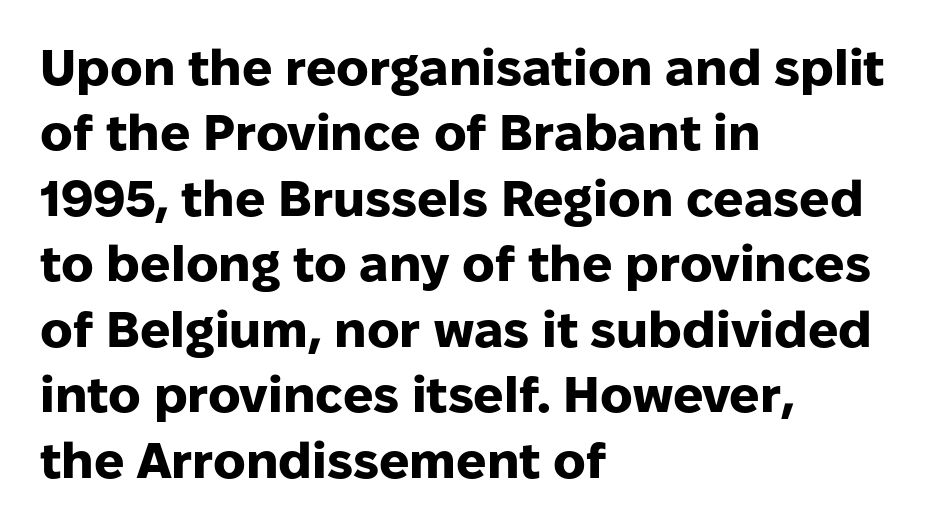
Tall strokes in this sample are plumb rather than angled. A typesetter would label this face a sans. Underline: absent. In terms of letterspacing, this is plain default setting.
